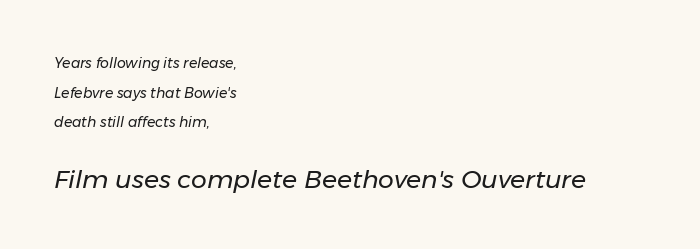
{"italic": "yes", "lean": "right", "slant_degrees": 11, "bold": "no", "underline": "no", "align": "left", "line_spacing": "loose", "line_spacing_ratio": 2.11, "letter_spacing": "normal", "letter_spacing_em": 0.0, "larger_block": "second", "size_ratio": 1.79, "glyph_px": 25}
